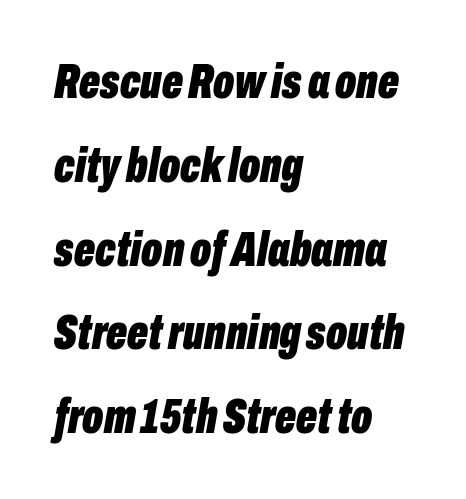
Q: Is the text bold? A: Yes.
Q: Is the text italic (slanted)? A: Yes, it leans right by about 10 degrees.
Q: Is the text underlined? A: No.
Q: How is the paragraph aligned? A: Left-aligned.
Q: Is the spacing between letters normal or unusually wide? A: Normal.
Q: Width (condensed, normal, or wide)? A: Condensed.
Q: Stroke contrast? A: Low.
Q: x-height? A: Medium.
Q: Monospaced? A: No.
